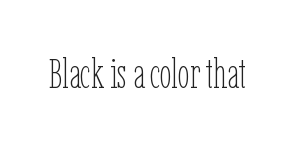
{"italic": "no", "bold": "no", "weight": "thin", "width": "condensed", "stroke_contrast": "low", "x_height": "medium", "monospaced": "no", "underline": "no", "letter_spacing": "normal", "letter_spacing_em": 0.0, "glyph_px": 42}
